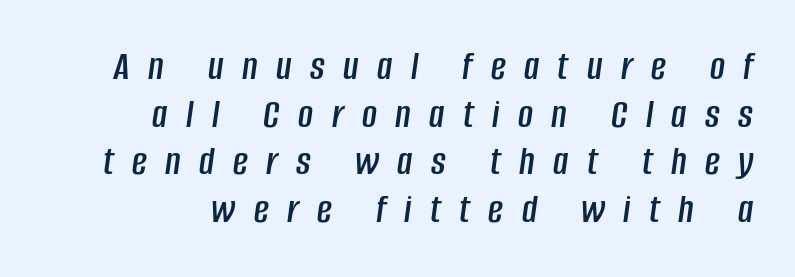
The image shows 41 px condensed type, italic (leaning right); set right-aligned, line spacing 1.16x, unusually wide letter spacing (+0.45 em), not underlined; low stroke contrast and a large x-height.
